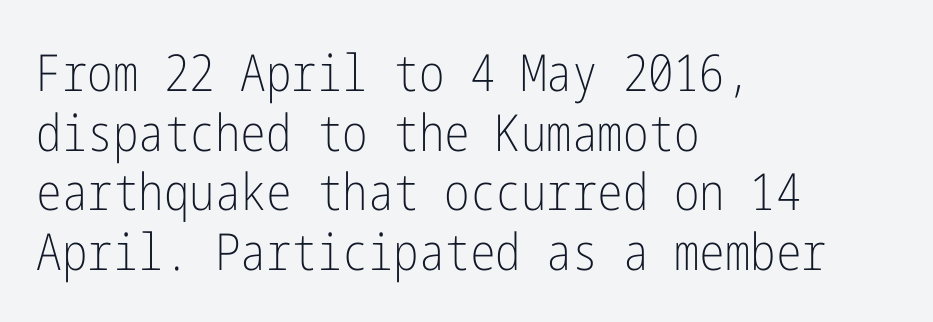
Q: Is the text bold? A: No.
Q: Is the text italic (slanted)? A: No, it is upright.
Q: Is the typeface a serif or a sans-serif typeface? A: Sans-serif.
Q: Is the text underlined? A: No.
Q: How is the paragraph aligned? A: Left-aligned.
Q: Is the spacing between letters normal or unusually wide? A: Normal.
Q: Width (condensed, normal, or wide)? A: Condensed.
Q: Stroke contrast? A: Low.
Q: x-height? A: Medium.
